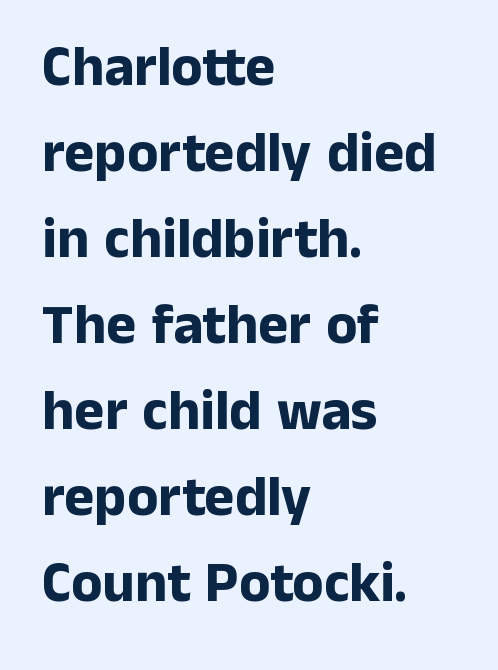
Q: Is the text bold? A: Yes.
Q: Is the text italic (slanted)? A: No, it is upright.
Q: Is the typeface a serif or a sans-serif typeface? A: Sans-serif.
Q: Is the text underlined? A: No.
Q: How is the paragraph aligned? A: Left-aligned.
Q: Is the spacing between letters normal or unusually wide? A: Normal.
Q: Is the spacing between lines tight, normal or loose? A: Normal.
Q: Width (condensed, normal, or wide)? A: Normal.
Q: Stroke contrast? A: Low.
Q: x-height? A: Medium.
Q: Monospaced? A: No.
